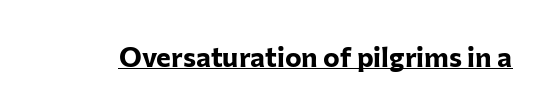
Q: Is the text bold? A: Yes.
Q: Is the text italic (slanted)? A: No, it is upright.
Q: Is the typeface a serif or a sans-serif typeface? A: Sans-serif.
Q: Is the text underlined? A: Yes.
Q: Is the spacing between letters normal or unusually wide? A: Normal.
Q: Width (condensed, normal, or wide)? A: Normal.
Q: Stroke contrast? A: Low.
Q: x-height? A: Medium.
Q: Monospaced? A: No.
